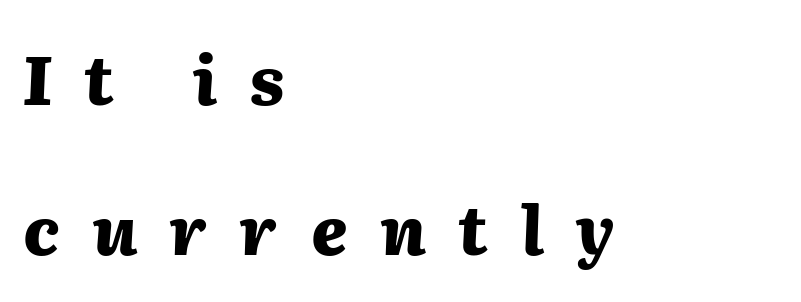
Q: Is the text bold? A: Yes.
Q: Is the text italic (slanted)? A: Yes, it leans right by about 2 degrees.
Q: Is the text underlined? A: No.
Q: How is the paragraph aligned? A: Left-aligned.
Q: Is the spacing between letters normal or unusually wide? A: Unusually wide.
Q: Is the spacing between lines tight, normal or loose? A: Loose.
Q: Width (condensed, normal, or wide)? A: Normal.
Q: Stroke contrast? A: Medium.
Q: x-height? A: Medium.
Q: Monospaced? A: No.
